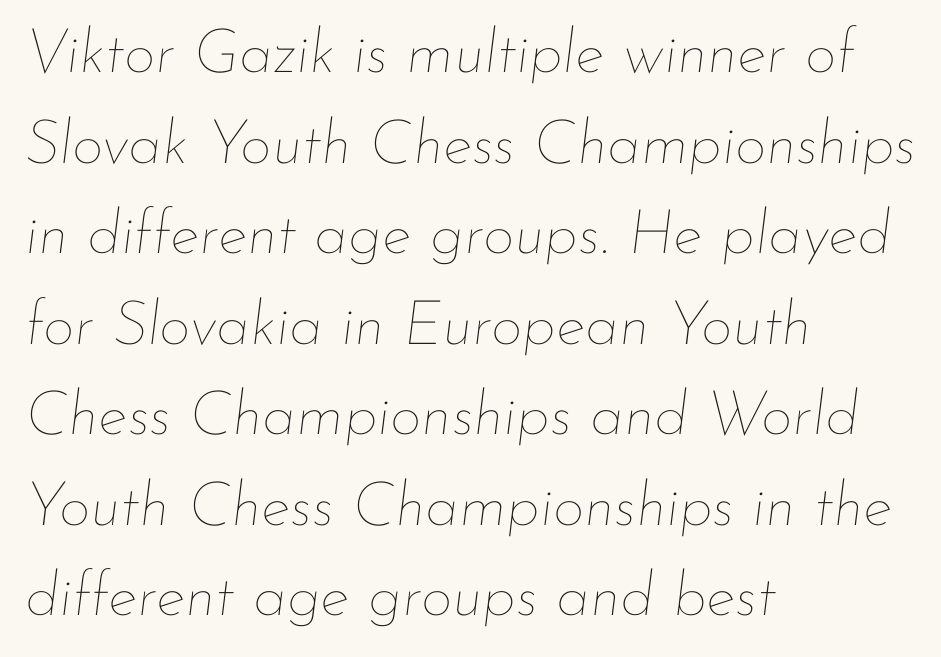
Is this a fixed-width face? No — the glyphs have proportional, varying widths. Does the copy run flush right? No — it runs flush left. The horizontal fit of the characters is conventional and even. The passage shown stacks its lines at a standard gap.
